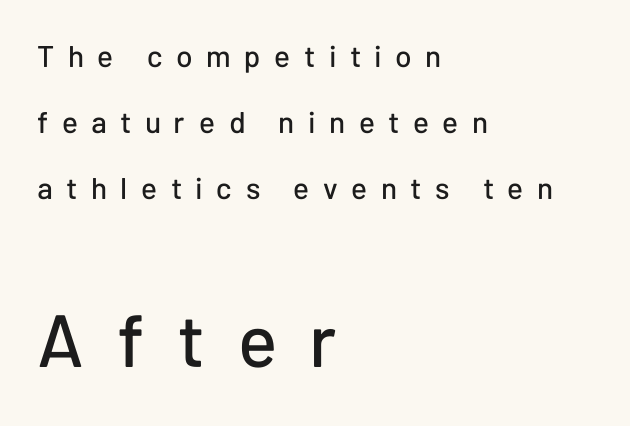
Q: Is the text italic (slanted)? A: No, it is upright.
Q: Is the typeface a serif or a sans-serif typeface? A: Sans-serif.
Q: Is the text underlined? A: No.
Q: How is the paragraph aligned? A: Left-aligned.
Q: Is the spacing between letters normal or unusually wide? A: Unusually wide.
Q: Is the spacing between lines tight, normal or loose? A: Loose.
Q: Which block of text is set in a larger size, the first (top) or the second (bottom)? A: The second (bottom) one.
Q: Width (condensed, normal, or wide)? A: Normal.
Q: Stroke contrast? A: Low.
Q: x-height? A: Medium.
Q: Monospaced? A: No.
